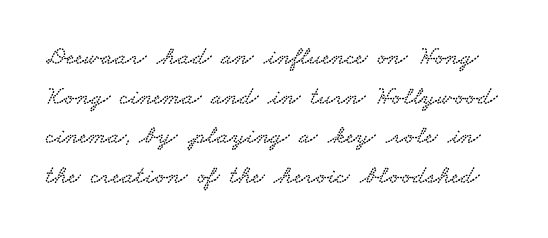
The space directly below the letters is spotless. This block has exactly the height ordinary leading produces. Look at the tracking — it's just the regular setting, nothing added.
